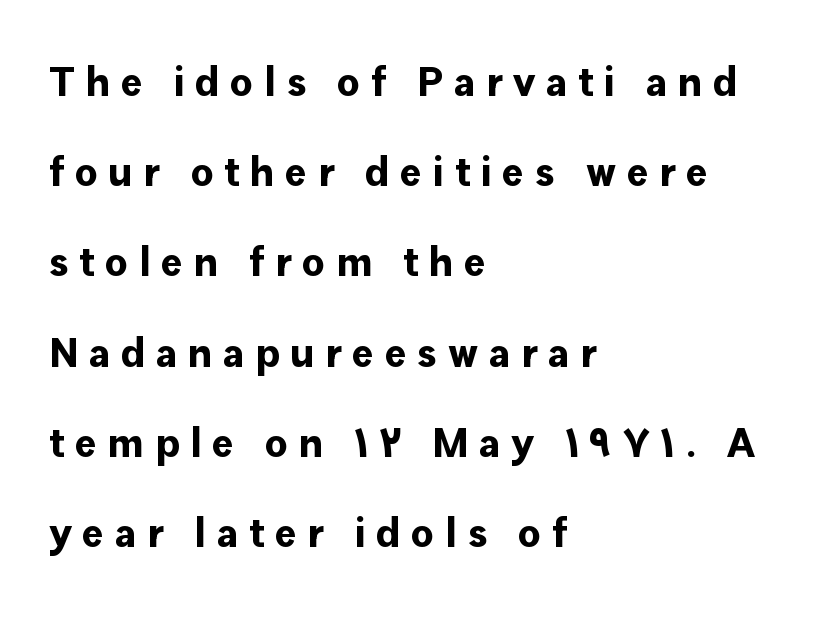
{"serif": "no", "italic": "no", "bold": "yes", "weight": "bold", "width": "normal", "stroke_contrast": "low", "x_height": "medium", "monospaced": "no", "underline": "no", "align": "left", "line_spacing": "loose", "line_spacing_ratio": 2.2, "letter_spacing": "wide", "letter_spacing_em": 0.26, "glyph_px": 41}
